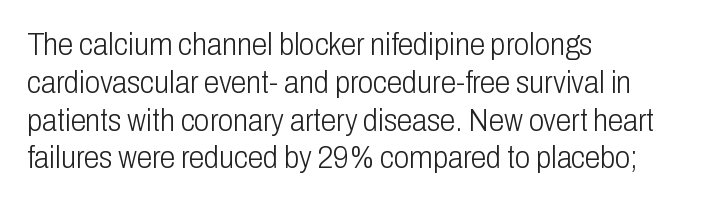
Q: Is the text bold? A: No.
Q: Is the text italic (slanted)? A: No, it is upright.
Q: Is the typeface a serif or a sans-serif typeface? A: Sans-serif.
Q: Is the text underlined? A: No.
Q: How is the paragraph aligned? A: Left-aligned.
Q: Is the spacing between letters normal or unusually wide? A: Normal.
Q: Width (condensed, normal, or wide)? A: Condensed.
Q: Stroke contrast? A: Low.
Q: x-height? A: Medium.
Q: Monospaced? A: No.
